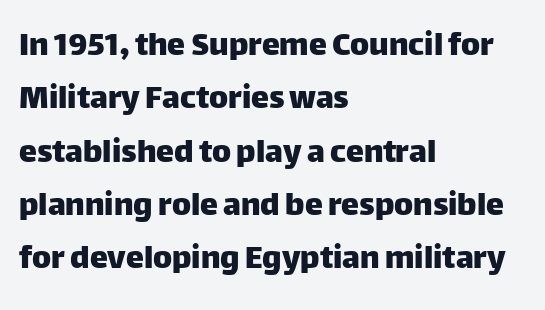
{"serif": "no", "italic": "no", "width": "normal", "stroke_contrast": "low", "x_height": "large", "monospaced": "no", "underline": "no", "align": "left", "line_spacing": "normal", "line_spacing_ratio": 1.48, "letter_spacing": "normal", "letter_spacing_em": 0.0, "glyph_px": 36}
